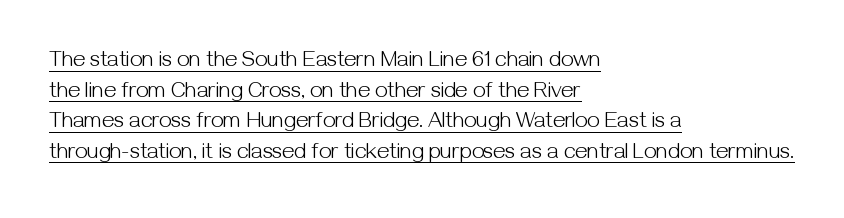
{"italic": "no", "bold": "no", "underline": "yes", "align": "left", "line_spacing": "normal", "line_spacing_ratio": 1.39, "letter_spacing": "normal", "letter_spacing_em": 0.0, "glyph_px": 22}
